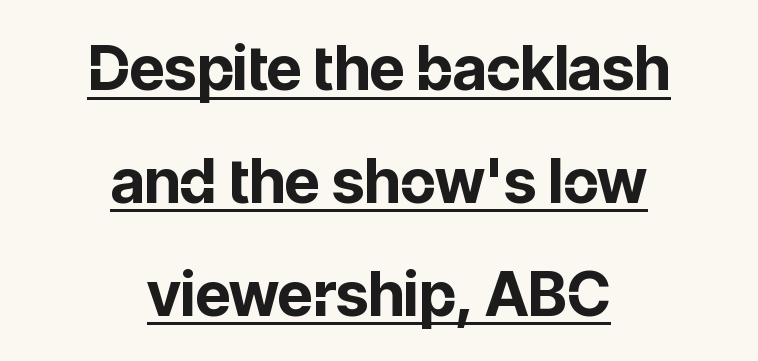
The image shows 61 px bold sans-serif type, upright; set centered, line spacing 1.85x, normal letter spacing, underlined; low stroke contrast and a medium x-height.
